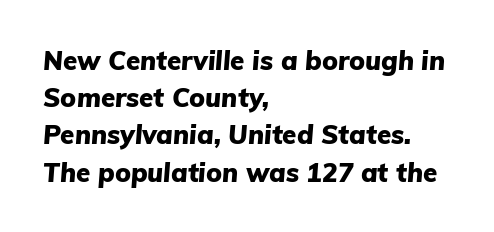
{"italic": "yes", "lean": "right", "slant_degrees": 5, "bold": "yes", "underline": "no", "align": "left", "line_spacing": "normal", "line_spacing_ratio": 1.43, "letter_spacing": "normal", "letter_spacing_em": 0.0, "glyph_px": 26}
